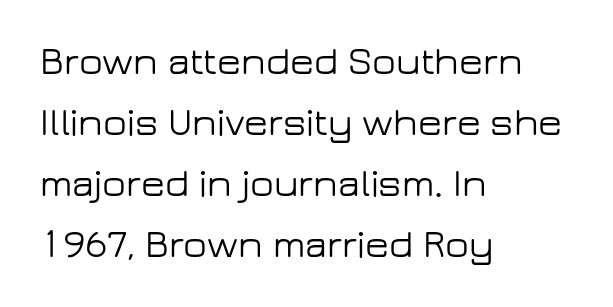
The words here are not underlined. Rendered with straight, roman letterforms. Inter-character spacing is left at the font's built-in metrics. Here the designer chose a conventional face with non-uniform glyph widths. Stroke terminals: plain, sans-serif.
